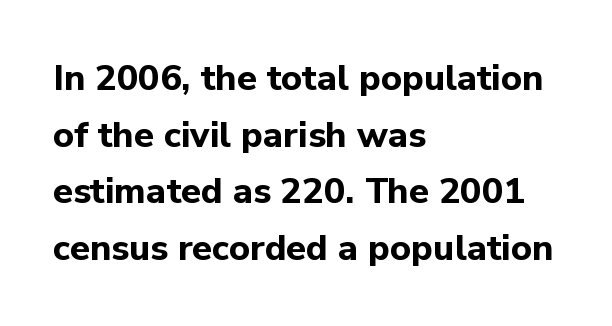
Q: Is the text bold? A: Yes.
Q: Is the text italic (slanted)? A: No, it is upright.
Q: Is the typeface a serif or a sans-serif typeface? A: Sans-serif.
Q: Is the text underlined? A: No.
Q: How is the paragraph aligned? A: Left-aligned.
Q: Is the spacing between letters normal or unusually wide? A: Normal.
Q: Is the spacing between lines tight, normal or loose? A: Normal.
Q: Width (condensed, normal, or wide)? A: Normal.
Q: Stroke contrast? A: Low.
Q: x-height? A: Medium.
Q: Monospaced? A: No.
